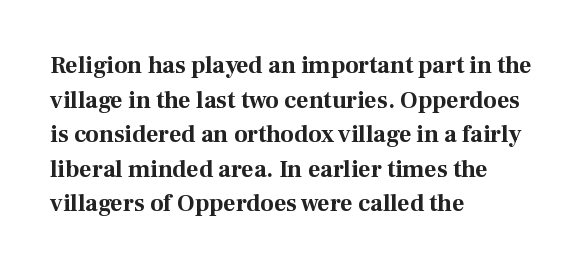
Rule under the text: the space is simply empty. Nothing unusual about the tracking: characters are spaced as the font intends. Leading: standard. This sample uses an upright cut, with every glyph sitting square on the baseline. Set as a true bold cut, around the 700 mark. Line beginnings align vertically; line endings do not.
